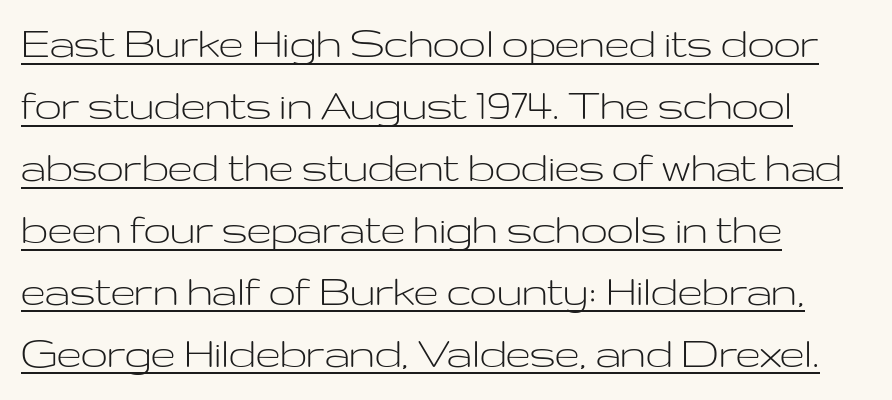
Varying glyph widths throughout — classic text-font behaviour. These characters rest on top of a visible drawn line. The typography opts for an upright posture over an oblique one. The ragged edge is on the right, which tells us the setting is flush left. This rendering employs a face without finishing strokes, i.e., a sans-serif. Compared with typical paragraphs, the rows here are spaced about the same.
